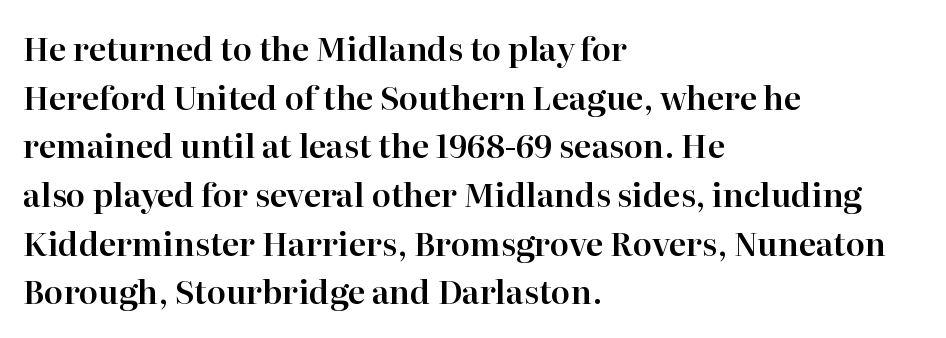
The passage shown is typed in a proportional face where columns would drift. Posture: vertical. Compared with typical paragraphs, the rows here are spaced about the same. Are there feet on the stems? There are — it's a serif. Underlining? Definitely not there.
